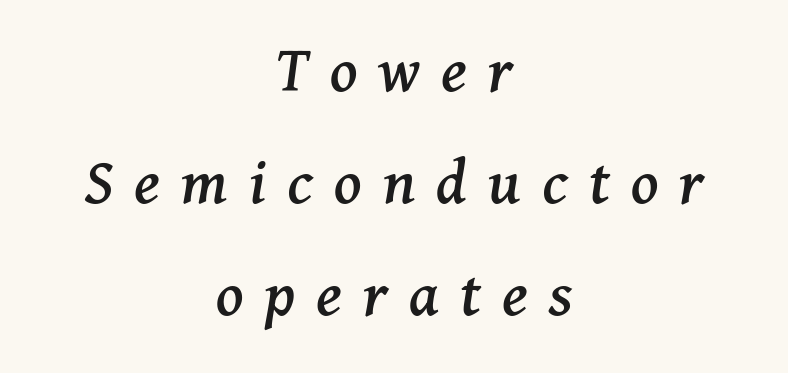
The image shows 68 px serif type, italic (leaning right); set centered, normal line spacing (1.65x), unusually wide letter spacing (+0.31 em), not underlined; medium stroke contrast and a medium x-height.
